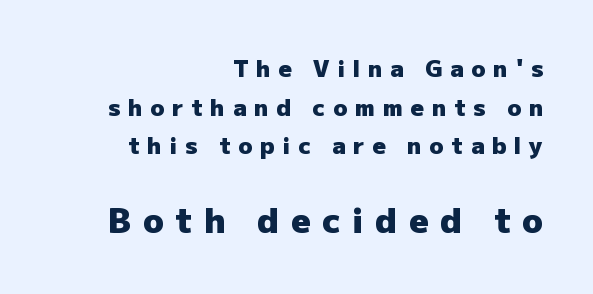
The image shows 34 px heavy sans-serif type, upright; set right-aligned, normal line spacing (1.68x), unusually wide letter spacing (+0.34 em), not underlined; the second (bottom) block is 1.48x larger; low stroke contrast and a medium x-height.
